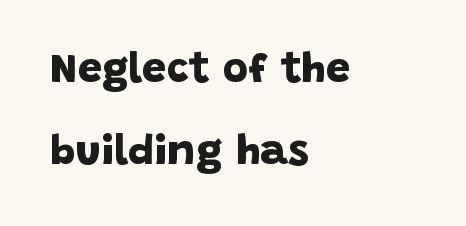
Q: Is the text bold? A: Yes.
Q: Is the typeface a serif or a sans-serif typeface? A: Sans-serif.
Q: Is the text underlined? A: No.
Q: How is the paragraph aligned? A: Left-aligned.
Q: Is the spacing between letters normal or unusually wide? A: Normal.
Q: Is the spacing between lines tight, normal or loose? A: Loose.
Q: Width (condensed, normal, or wide)? A: Normal.
Q: Stroke contrast? A: Low.
Q: x-height? A: Large.
Q: Monospaced? A: No.
